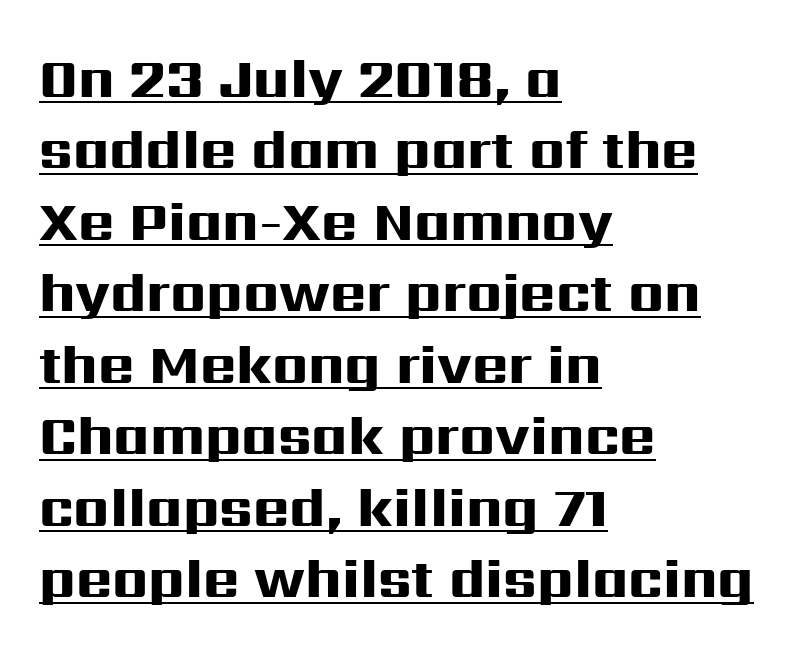
{"serif": "no", "italic": "no", "bold": "yes", "weight": "heavy", "width": "wide", "stroke_contrast": "high", "x_height": "medium", "monospaced": "no", "underline": "yes", "align": "left", "line_spacing": "normal", "line_spacing_ratio": 1.3, "letter_spacing": "normal", "letter_spacing_em": 0.0, "glyph_px": 55}
